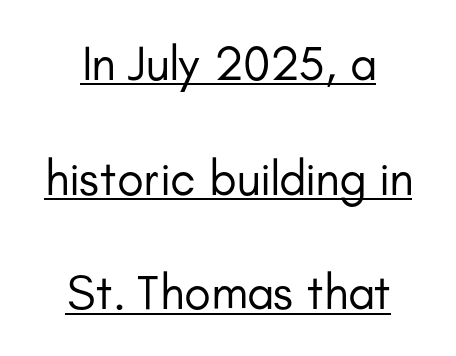
Q: Is the text bold? A: No.
Q: Is the text italic (slanted)? A: No, it is upright.
Q: Is the typeface a serif or a sans-serif typeface? A: Sans-serif.
Q: Is the text underlined? A: Yes.
Q: How is the paragraph aligned? A: Centered.
Q: Is the spacing between letters normal or unusually wide? A: Normal.
Q: Is the spacing between lines tight, normal or loose? A: Loose.
Q: Width (condensed, normal, or wide)? A: Normal.
Q: Stroke contrast? A: Low.
Q: x-height? A: Small.
Q: Monospaced? A: No.
